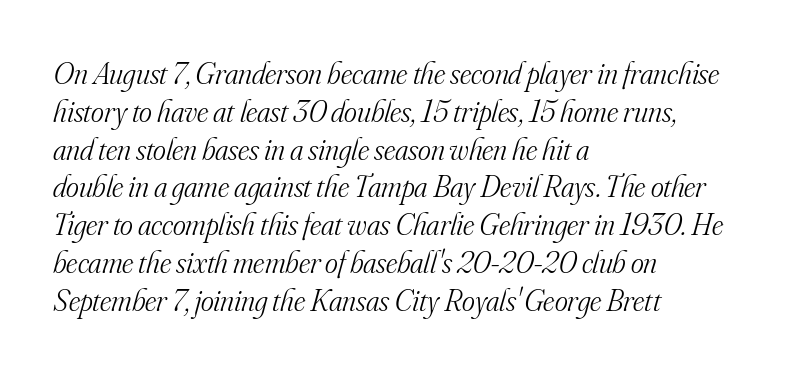
The image shows 31 px light serif type, italic (leaning right); set left-aligned, line spacing 1.22x, normal letter spacing, not underlined; medium stroke contrast and a small x-height.
